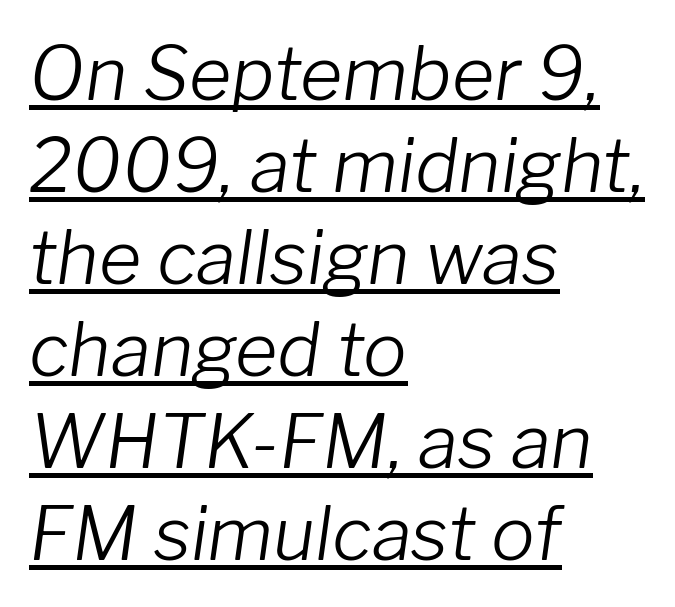
Inter-character spacing is left at the font's built-in metrics. The lines in this sample share a left origin and differ only in where they stop. The glyphs look as if they've been sheared to an angle. Counters stay open thanks to moderate or lighter strokes.
